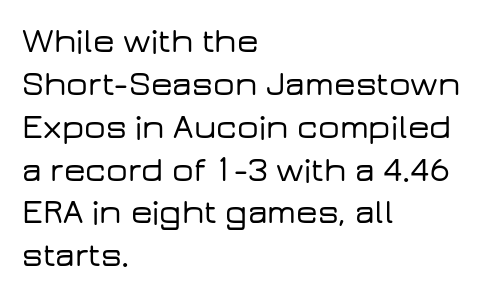
Q: Is the text italic (slanted)? A: No, it is upright.
Q: Is the typeface a serif or a sans-serif typeface? A: Sans-serif.
Q: Is the text underlined? A: No.
Q: How is the paragraph aligned? A: Left-aligned.
Q: Is the spacing between letters normal or unusually wide? A: Normal.
Q: Is the spacing between lines tight, normal or loose? A: Normal.
Q: Width (condensed, normal, or wide)? A: Wide.
Q: Stroke contrast? A: Low.
Q: x-height? A: Medium.
Q: Monospaced? A: No.
